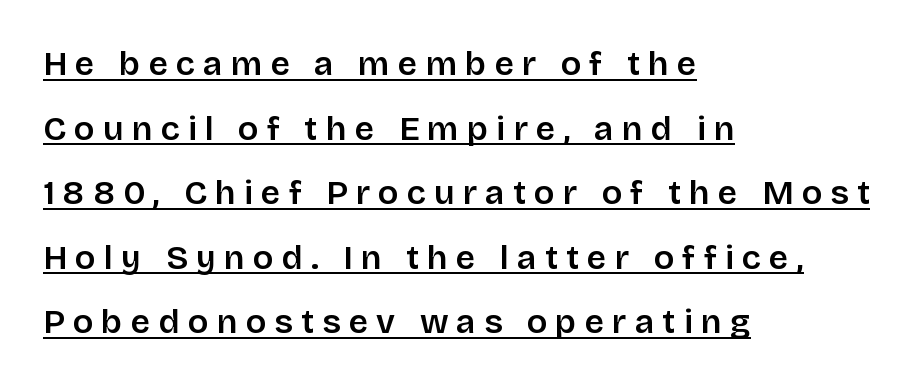
Q: Is the text italic (slanted)? A: No, it is upright.
Q: Is the typeface a serif or a sans-serif typeface? A: Sans-serif.
Q: Is the text underlined? A: Yes.
Q: How is the paragraph aligned? A: Left-aligned.
Q: Is the spacing between letters normal or unusually wide? A: Unusually wide.
Q: Is the spacing between lines tight, normal or loose? A: Loose.
Q: Width (condensed, normal, or wide)? A: Normal.
Q: Stroke contrast? A: Low.
Q: x-height? A: Large.
Q: Monospaced? A: No.
